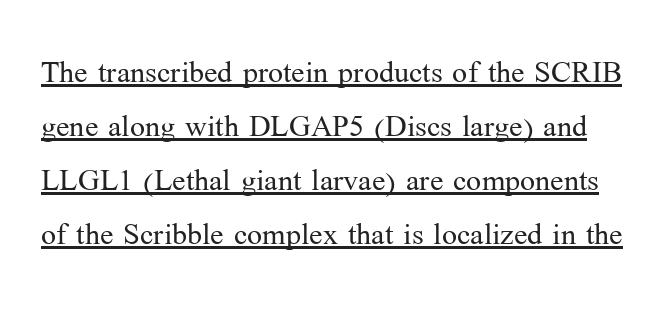
The passage shown is typeset with a serif family. Italic? Not at all — the glyphs are vertical. Honestly, the letter spacing is just normal — you wouldn't notice it. Weight: regular or lighter.
